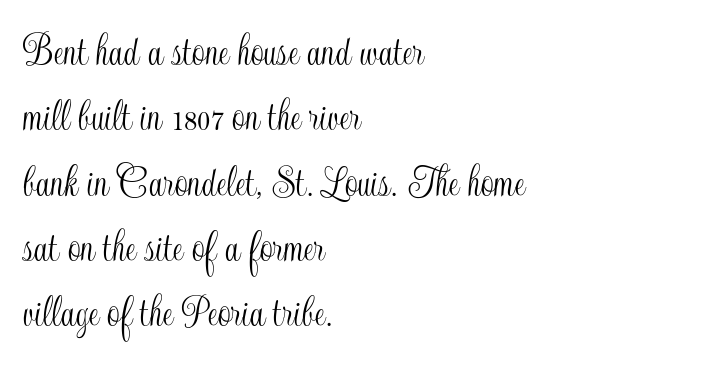
{"width": "condensed", "x_height": "small", "monospaced": "no", "underline": "no", "align": "left", "line_spacing": "normal", "line_spacing_ratio": 1.42, "letter_spacing": "normal", "letter_spacing_em": 0.0, "glyph_px": 46}
